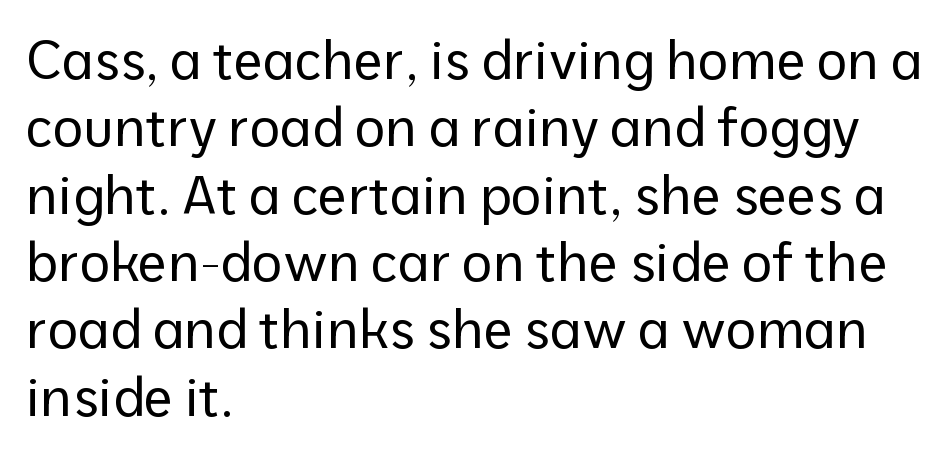
Beneath every word, the page is bare. Is this a heavy cut? Hardly; it is regular or lighter. Ascenders rise straight up at ninety degrees. Note the varied advance widths — an 'i' is clearly narrower than an 'm'.
